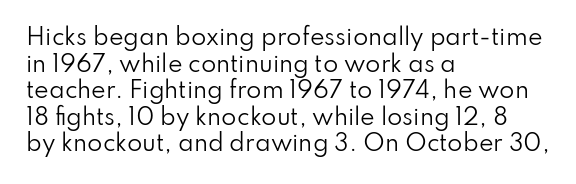
{"italic": "no", "bold": "no", "underline": "no", "align": "left", "line_spacing_ratio": 1.21, "letter_spacing": "normal", "letter_spacing_em": 0.0, "glyph_px": 22}
